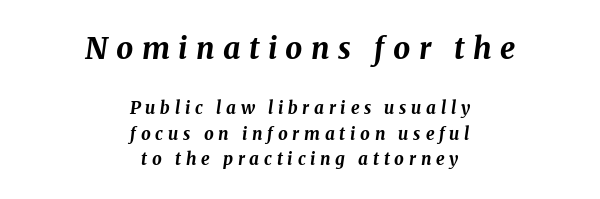
Q: Is the text bold? A: Yes.
Q: Is the text italic (slanted)? A: Yes, it leans right by about 8 degrees.
Q: Is the text underlined? A: No.
Q: How is the paragraph aligned? A: Centered.
Q: Is the spacing between letters normal or unusually wide? A: Unusually wide.
Q: Is the spacing between lines tight, normal or loose? A: Normal.
Q: Which block of text is set in a larger size, the first (top) or the second (bottom)? A: The first (top) one.
Q: Width (condensed, normal, or wide)? A: Normal.
Q: Stroke contrast? A: Medium.
Q: x-height? A: Medium.
Q: Monospaced? A: No.
